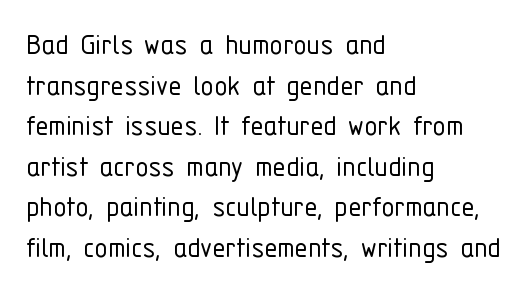
Q: Is the text bold? A: No.
Q: Is the text italic (slanted)? A: No, it is upright.
Q: Is the typeface a serif or a sans-serif typeface? A: Sans-serif.
Q: Is the text underlined? A: No.
Q: How is the paragraph aligned? A: Left-aligned.
Q: Is the spacing between letters normal or unusually wide? A: Normal.
Q: Width (condensed, normal, or wide)? A: Condensed.
Q: Stroke contrast? A: Low.
Q: x-height? A: Medium.
Q: Monospaced? A: No.
